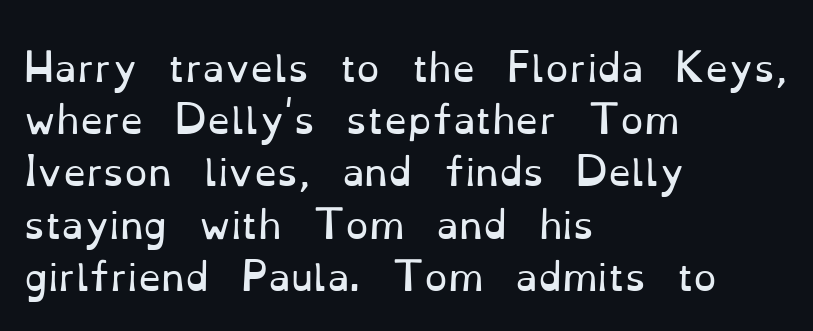
{"serif": "yes", "italic": "no", "bold": "no", "weight": "regular", "width": "normal", "stroke_contrast": "low", "x_height": "small", "monospaced": "no", "underline": "no", "align": "left", "line_spacing": "normal", "line_spacing_ratio": 1.41, "letter_spacing": "normal", "letter_spacing_em": 0.0, "glyph_px": 37}
